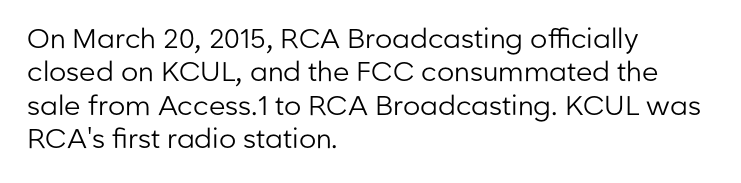
No letter is thick-stroked: the sample isn't bold. This rendering leaves character spacing at its baseline value. A bare baseline throughout the passage. Line beginnings align vertically; line endings do not. This sample uses an upright cut, with every glyph sitting square on the baseline.
